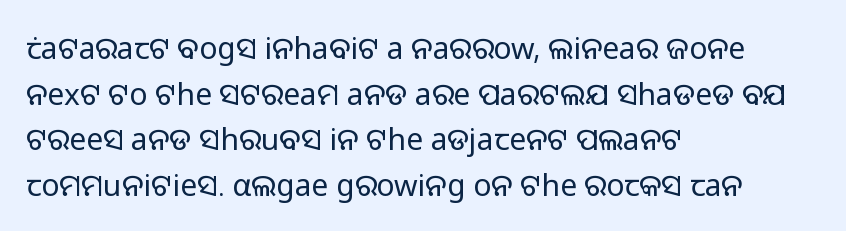
{"serif": "no", "italic": "no", "bold": "no", "weight": "light", "width": "normal", "stroke_contrast": "low", "x_height": "medium", "monospaced": "no", "underline": "no", "align": "left", "line_spacing": "normal", "line_spacing_ratio": 1.52, "letter_spacing": "normal", "letter_spacing_em": 0.0, "glyph_px": 30}
